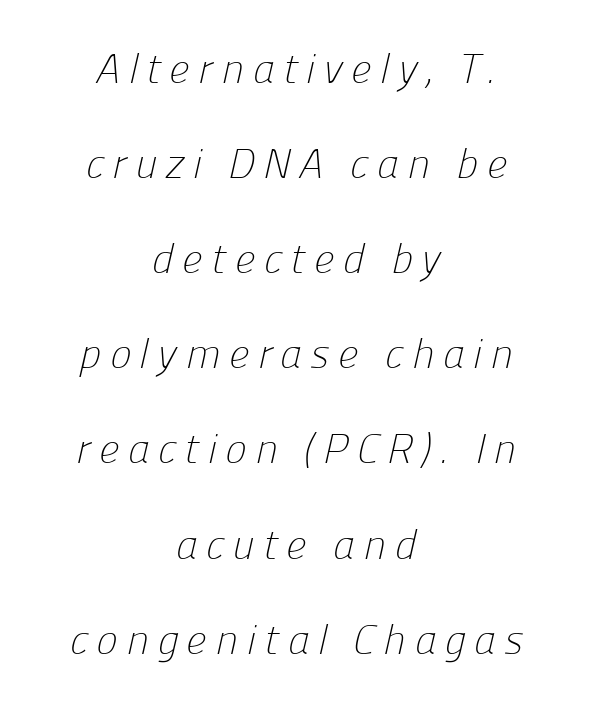
Q: Is the text bold? A: No.
Q: Is the typeface a serif or a sans-serif typeface? A: Sans-serif.
Q: Is the text underlined? A: No.
Q: How is the paragraph aligned? A: Centered.
Q: Is the spacing between letters normal or unusually wide? A: Unusually wide.
Q: Is the spacing between lines tight, normal or loose? A: Loose.
Q: Width (condensed, normal, or wide)? A: Normal.
Q: Stroke contrast? A: Low.
Q: x-height? A: Medium.
Q: Monospaced? A: No.
